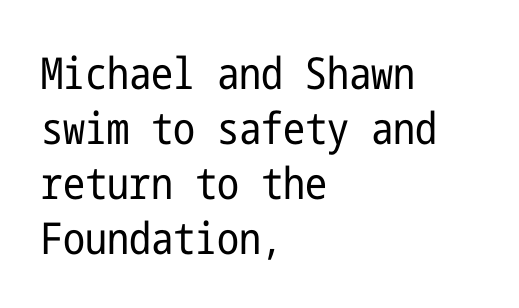
The image shows 44 px regular-weight, condensed sans-serif type, upright; set left-aligned, normal line spacing (1.25x), normal letter spacing, not underlined; low stroke contrast and a medium x-height.
